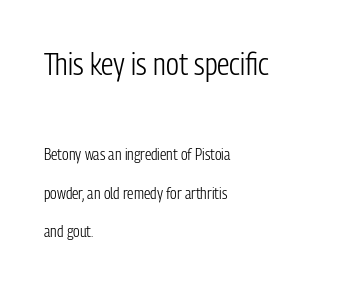
Q: Is the text bold? A: No.
Q: Is the text italic (slanted)? A: No, it is upright.
Q: Is the typeface a serif or a sans-serif typeface? A: Sans-serif.
Q: Is the text underlined? A: No.
Q: How is the paragraph aligned? A: Left-aligned.
Q: Is the spacing between letters normal or unusually wide? A: Normal.
Q: Is the spacing between lines tight, normal or loose? A: Loose.
Q: Which block of text is set in a larger size, the first (top) or the second (bottom)? A: The first (top) one.
Q: Width (condensed, normal, or wide)? A: Condensed.
Q: Stroke contrast? A: Low.
Q: x-height? A: Medium.
Q: Monospaced? A: No.
